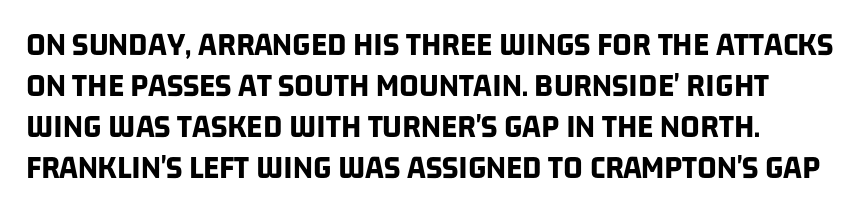
The image shows 34 px bold, condensed sans-serif type; set line spacing 1.21x, normal letter spacing, not underlined; low stroke contrast and a large x-height.
